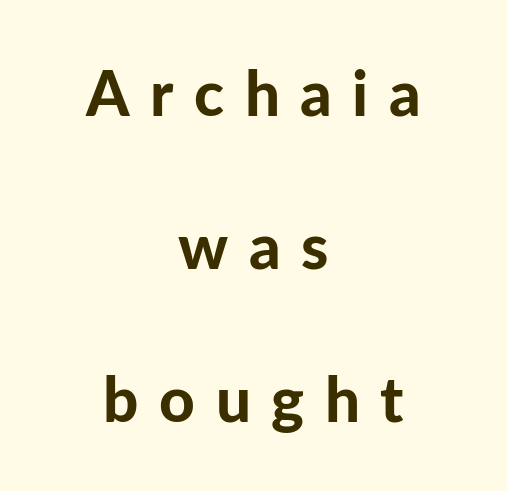
These lines are composed in type without serifs. The characters look thick and weighty, a clear bold. Does the leading feel generous? Absolutely, it's lavish. Varying glyph widths throughout — classic text-font behaviour. Observe the wide spacing: letters keep a clear distance from each other.
